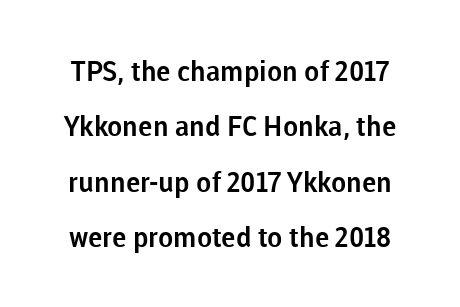
{"serif": "no", "italic": "no", "width": "normal", "stroke_contrast": "low", "x_height": "medium", "monospaced": "no", "underline": "no", "line_spacing": "loose", "line_spacing_ratio": 1.98, "letter_spacing": "normal", "letter_spacing_em": 0.0, "glyph_px": 28}
